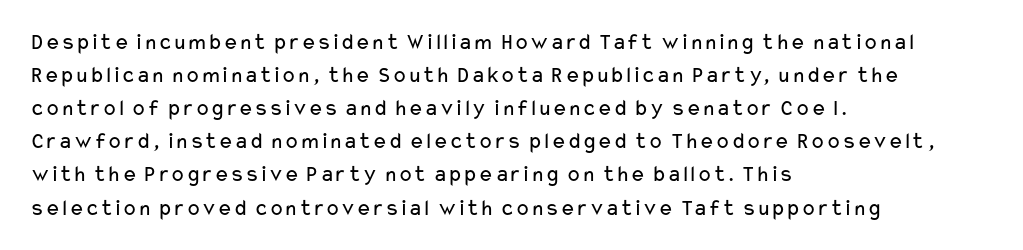
{"italic": "no", "bold": "no", "underline": "no", "align": "left", "line_spacing": "normal", "line_spacing_ratio": 1.44, "letter_spacing": "normal", "letter_spacing_em": 0.0, "glyph_px": 23}
